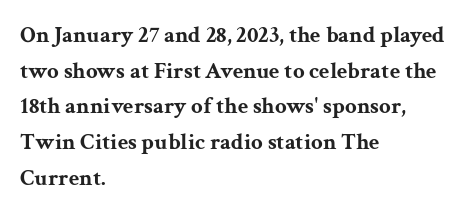
Is the block centered? No — it sits flush against the left margin. A full-strength bold gives these letters their thick strokes. The zone under the glyphs is completely vacant. This sample uses an upright cut, with every glyph sitting square on the baseline. The passage shown has conventional tracking throughout. The line-height multiplier appears to be the usual default.
